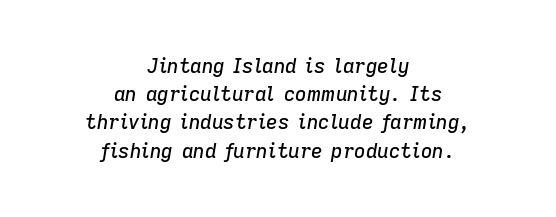
{"italic": "yes", "lean": "right", "slant_degrees": 9, "underline": "no", "align": "center", "line_spacing": "normal", "line_spacing_ratio": 1.41, "letter_spacing": "normal", "letter_spacing_em": 0.0, "glyph_px": 20}
